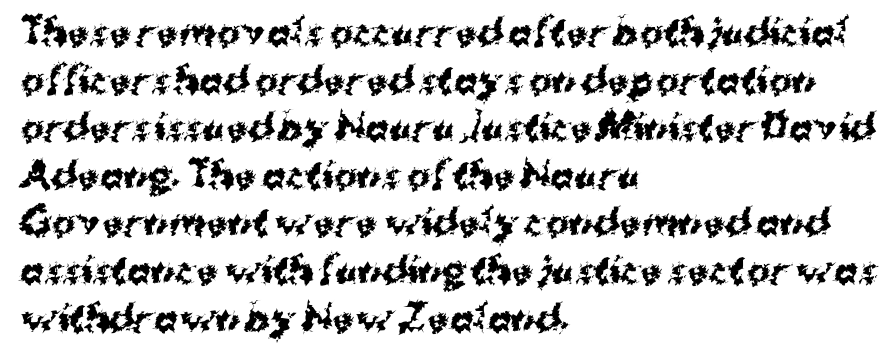
The image shows 35 px bold sans-serif type; set left-aligned, normal line spacing (1.36x), normal letter spacing, not underlined; medium stroke contrast and a medium x-height.
